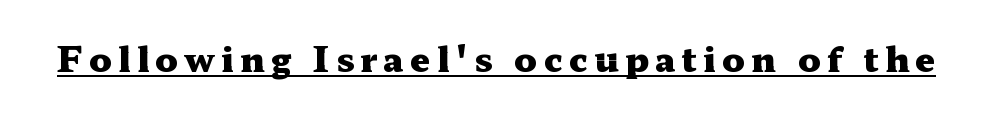
{"serif": "yes", "italic": "no", "bold": "yes", "weight": "heavy", "width": "wide", "stroke_contrast": "medium", "x_height": "medium", "monospaced": "no", "underline": "yes", "glyph_px": 35}
